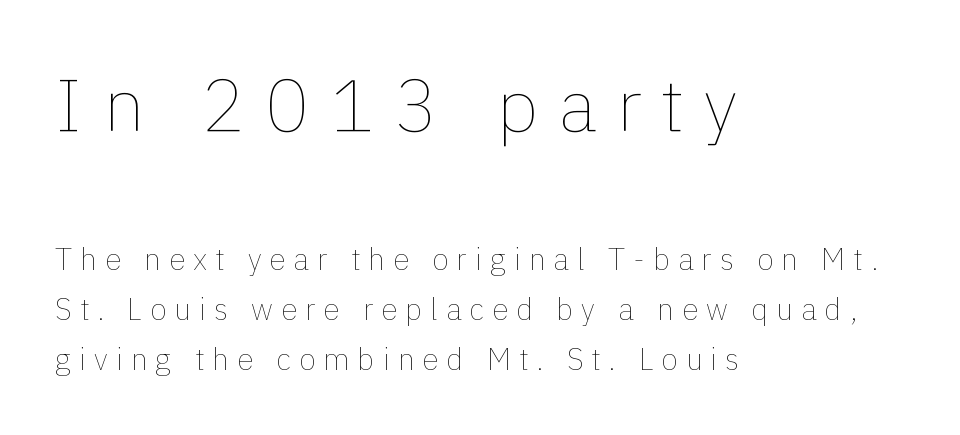
The image shows 74 px thin type, upright; set left-aligned, normal line spacing (1.68x), unusually wide letter spacing (+0.27 em), not underlined; the first (top) block is 2.47x larger; a medium x-height.
